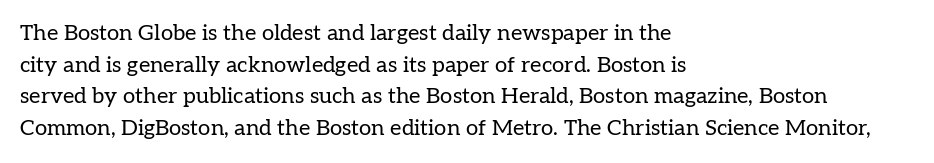
The image shows 22 px text type, upright; set left-aligned, normal line spacing (1.44x), normal letter spacing, not underlined.
